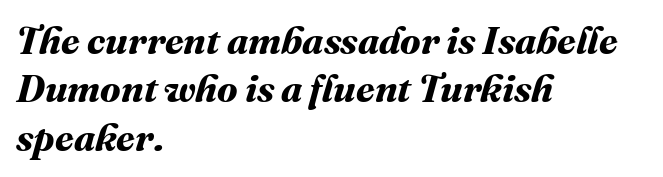
No extra tracking has been applied to these lines. Summary of weight: heavy, a full bold. Leftover space on each line is placed entirely after the last word. This sample has the flowing, uneven cadence of proportional lettering. Regular leading. The baseline area is clear.
